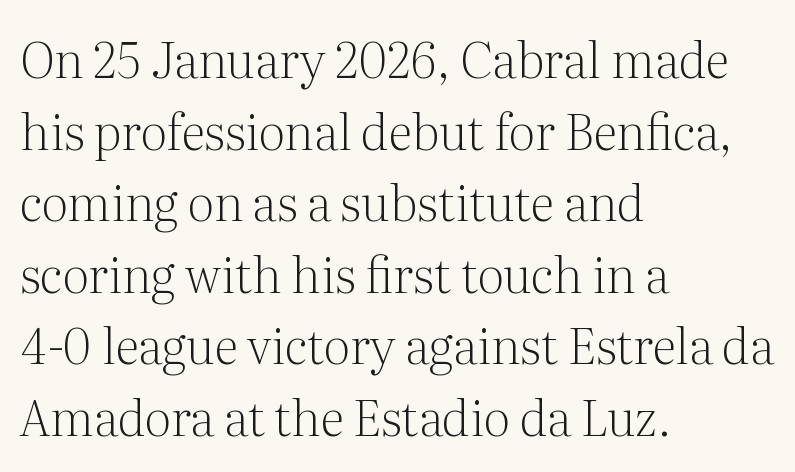
The image shows 49 px light serif type, upright; set left-aligned, normal line spacing (1.46x), normal letter spacing, not underlined; medium stroke contrast and a medium x-height.
